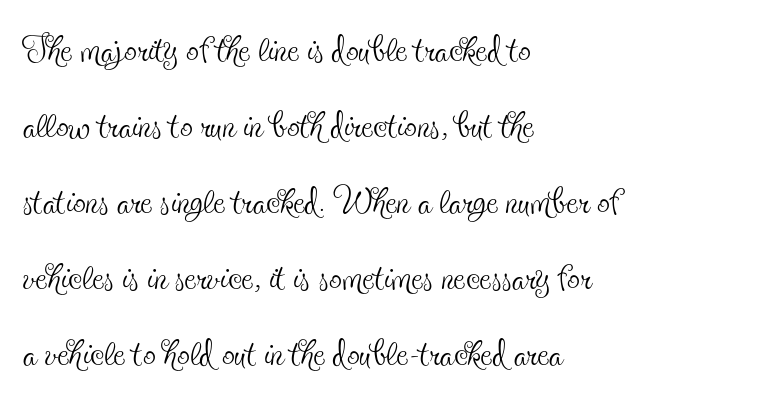
Q: Is the text bold? A: No.
Q: Is the typeface a serif or a sans-serif typeface? A: Serif.
Q: Is the text underlined? A: No.
Q: How is the paragraph aligned? A: Left-aligned.
Q: Is the spacing between letters normal or unusually wide? A: Normal.
Q: Is the spacing between lines tight, normal or loose? A: Normal.
Q: Width (condensed, normal, or wide)? A: Condensed.
Q: x-height? A: Small.
Q: Monospaced? A: No.
